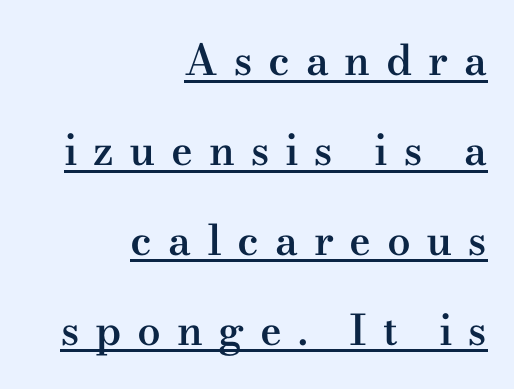
The image shows 42 px semibold, wide serif type, upright; set right-aligned, loose line spacing (2.14x), unusually wide letter spacing (+0.37 em), underlined; medium stroke contrast and a small x-height.
